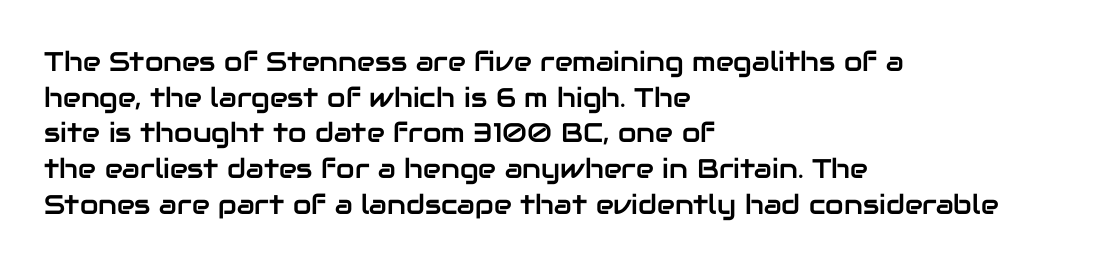
{"italic": "no", "underline": "no", "align": "left", "line_spacing": "normal", "line_spacing_ratio": 1.32, "letter_spacing": "normal", "letter_spacing_em": 0.0, "glyph_px": 27}
